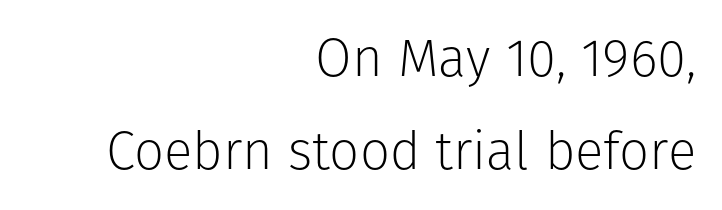
Q: Is the text bold? A: No.
Q: Is the text italic (slanted)? A: No, it is upright.
Q: Is the typeface a serif or a sans-serif typeface? A: Sans-serif.
Q: Is the text underlined? A: No.
Q: How is the paragraph aligned? A: Right-aligned.
Q: Is the spacing between letters normal or unusually wide? A: Normal.
Q: Width (condensed, normal, or wide)? A: Normal.
Q: Stroke contrast? A: Low.
Q: x-height? A: Medium.
Q: Monospaced? A: No.
